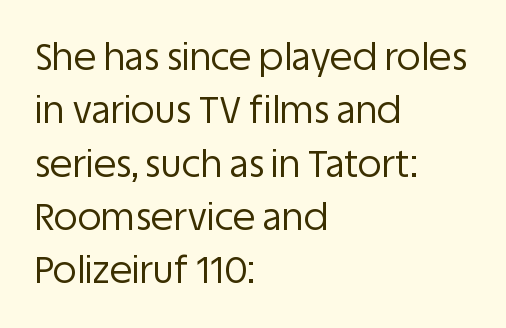
Q: Is the text bold? A: No.
Q: Is the text italic (slanted)? A: No, it is upright.
Q: Is the typeface a serif or a sans-serif typeface? A: Sans-serif.
Q: Is the text underlined? A: No.
Q: How is the paragraph aligned? A: Left-aligned.
Q: Is the spacing between letters normal or unusually wide? A: Normal.
Q: Is the spacing between lines tight, normal or loose? A: Normal.
Q: Width (condensed, normal, or wide)? A: Normal.
Q: Stroke contrast? A: Low.
Q: x-height? A: Large.
Q: Monospaced? A: No.
